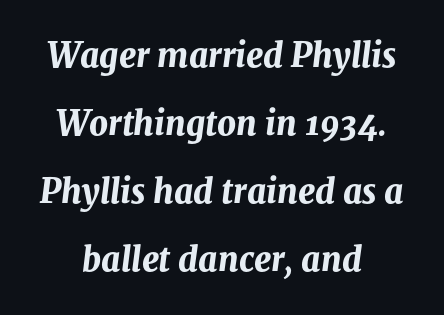
{"italic": "yes", "lean": "right", "slant_degrees": 8, "bold": "yes", "weight": "bold", "width": "normal", "stroke_contrast": "medium", "x_height": "medium", "monospaced": "no", "underline": "no", "align": "center", "line_spacing": "loose", "line_spacing_ratio": 2.06, "letter_spacing": "normal", "letter_spacing_em": 0.0, "glyph_px": 33}
